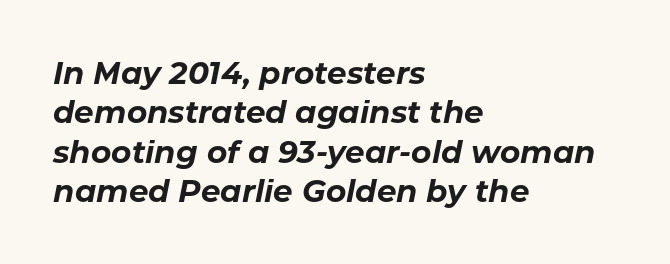
Q: Is the text bold? A: Yes.
Q: Is the text italic (slanted)? A: Yes, it leans right by about 11 degrees.
Q: Is the text underlined? A: No.
Q: How is the paragraph aligned? A: Left-aligned.
Q: Is the spacing between letters normal or unusually wide? A: Normal.
Q: Is the spacing between lines tight, normal or loose? A: Normal.
Q: Width (condensed, normal, or wide)? A: Normal.
Q: Stroke contrast? A: Low.
Q: x-height? A: Medium.
Q: Monospaced? A: No.
